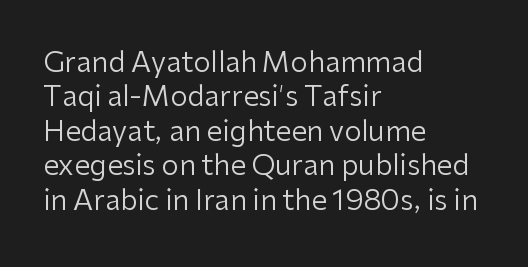
The line texture is even and compact thanks to regular tracking. Is the type heavy? It reads as light-to-regular instead. The typography opts for an upright posture over an oblique one. The foot of each line stays bare and open. The lines are quadded left. Think of a printed novel: that variable character pitch is what you see here.
